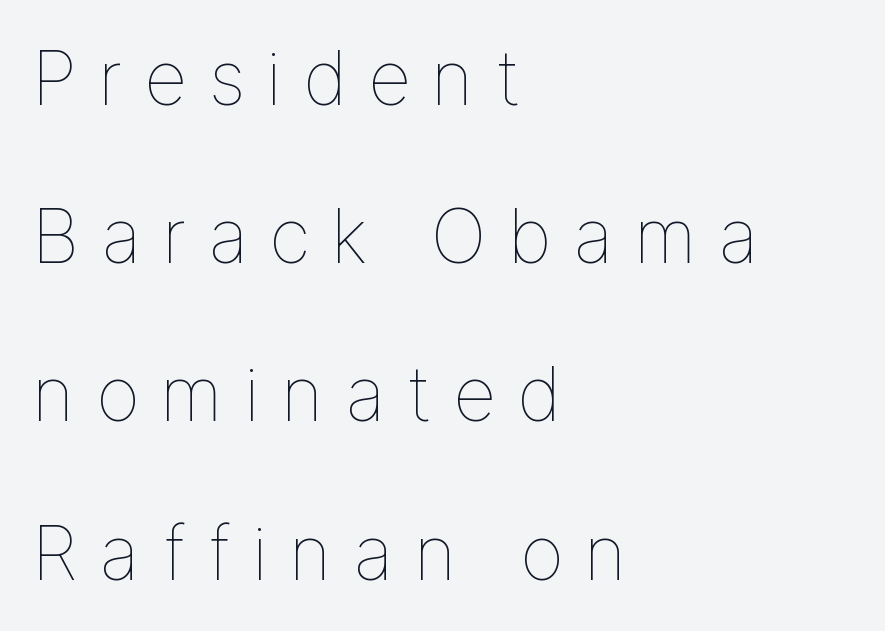
{"italic": "no", "bold": "no", "weight": "thin", "width": "normal", "stroke_contrast": "low", "x_height": "medium", "monospaced": "no", "underline": "no", "align": "left", "line_spacing": "loose", "line_spacing_ratio": 2.11, "letter_spacing": "wide", "letter_spacing_em": 0.28, "glyph_px": 75}
